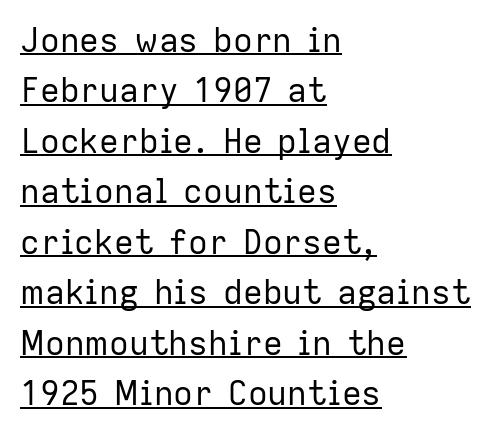
The gaps between neighbouring characters are ordinary and unremarkable. Whoever set this chose a conventional vertical rhythm. This is underlined copy, the kind a proofreader might mark for attention. The weight tops out at a normal text grade. No italicization has been applied; the sample stays upright.
